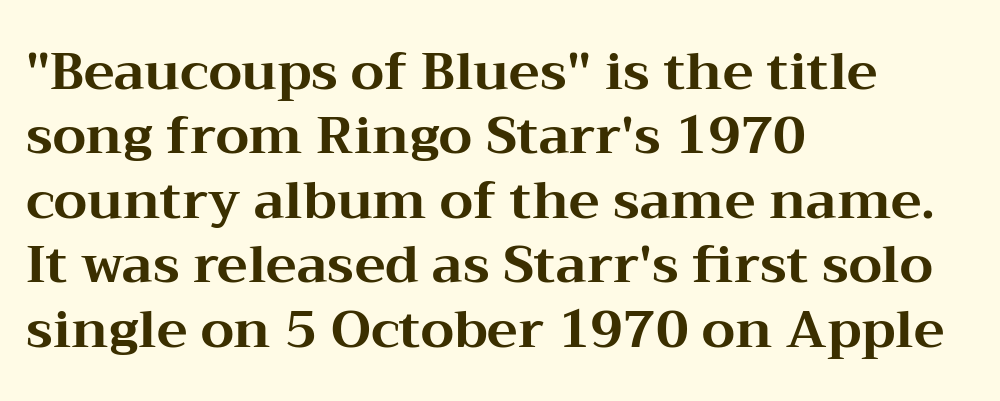
Q: Is the text bold? A: Yes.
Q: Is the text italic (slanted)? A: No, it is upright.
Q: Is the typeface a serif or a sans-serif typeface? A: Serif.
Q: Is the text underlined? A: No.
Q: How is the paragraph aligned? A: Left-aligned.
Q: Is the spacing between letters normal or unusually wide? A: Normal.
Q: Width (condensed, normal, or wide)? A: Wide.
Q: Stroke contrast? A: Medium.
Q: x-height? A: Medium.
Q: Monospaced? A: No.
